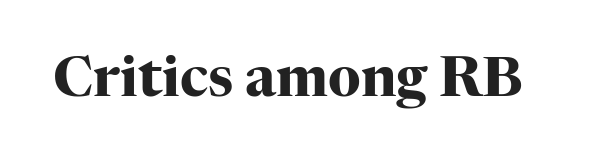
Q: Is the text bold? A: Yes.
Q: Is the text italic (slanted)? A: No, it is upright.
Q: Is the typeface a serif or a sans-serif typeface? A: Serif.
Q: Is the text underlined? A: No.
Q: Is the spacing between letters normal or unusually wide? A: Normal.
Q: Width (condensed, normal, or wide)? A: Normal.
Q: Stroke contrast? A: High.
Q: x-height? A: Medium.
Q: Monospaced? A: No.
